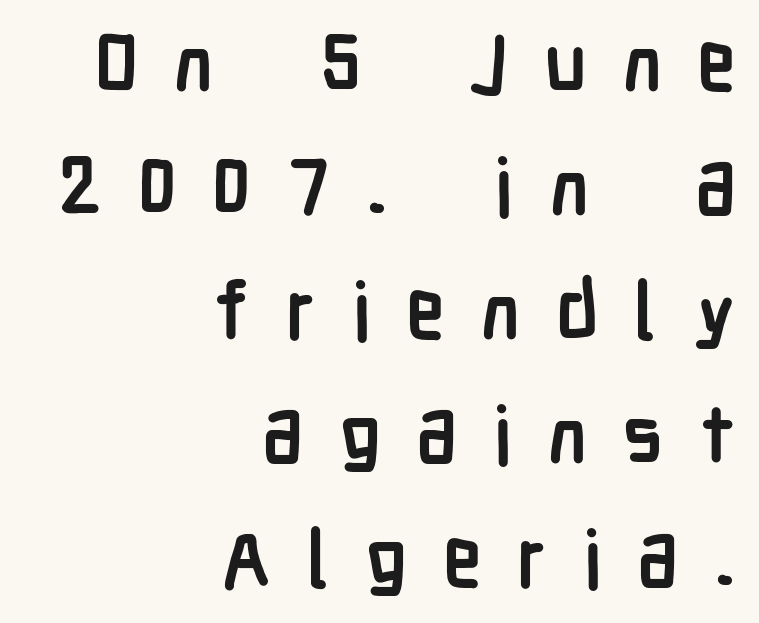
{"serif": "no", "italic": "no", "bold": "yes", "weight": "semibold", "width": "condensed", "stroke_contrast": "low", "x_height": "medium", "monospaced": "no", "underline": "no", "align": "right", "line_spacing": "normal", "line_spacing_ratio": 1.57, "letter_spacing": "wide", "letter_spacing_em": 0.45, "glyph_px": 79}
